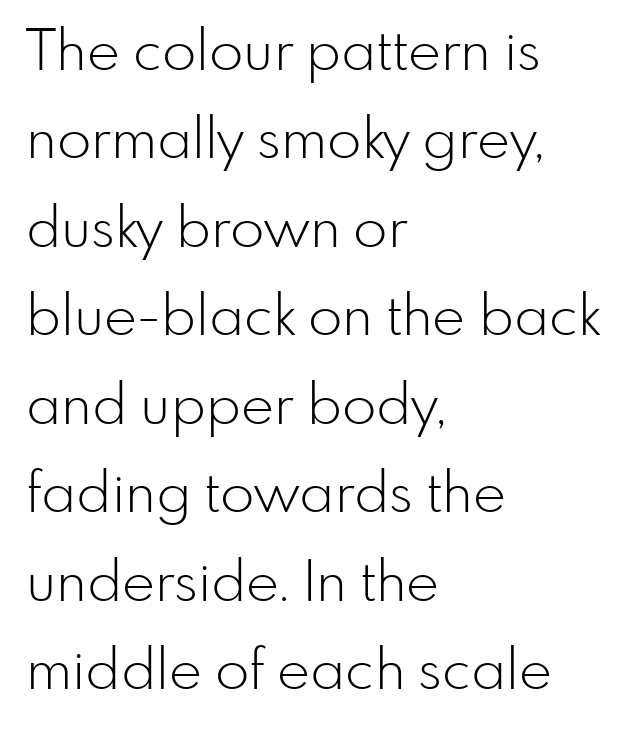
Check where the strokes stop: nothing finishes them off — pure sans. Every character sits straight up, as roman type does. A typesetter would call this leading conventional body-copy spacing. No heavy texture on the line: the type isn't bold. Each word holds together tightly as a unit, with standard inter-letter gaps.
